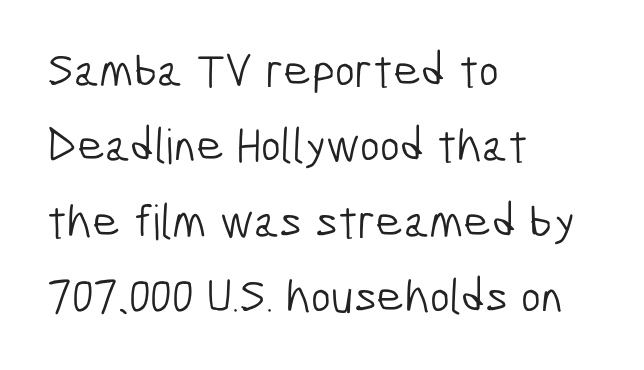
Short and long lines alike share a common starting point at left. The letterforms sit shoulder to shoulder at normal distance. Underline: absent. Examine the stroke ends and you'll find no serifs.
